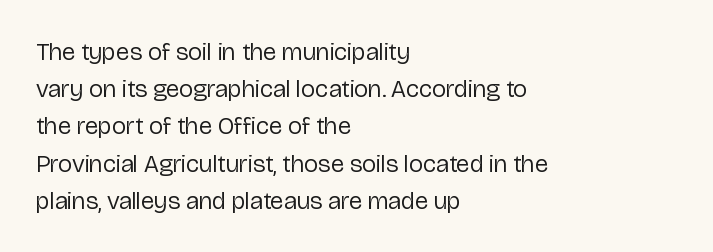
Q: Is the text bold? A: No.
Q: Is the text italic (slanted)? A: No, it is upright.
Q: Is the text underlined? A: No.
Q: How is the paragraph aligned? A: Left-aligned.
Q: Is the spacing between letters normal or unusually wide? A: Normal.
Q: Is the spacing between lines tight, normal or loose? A: Normal.
